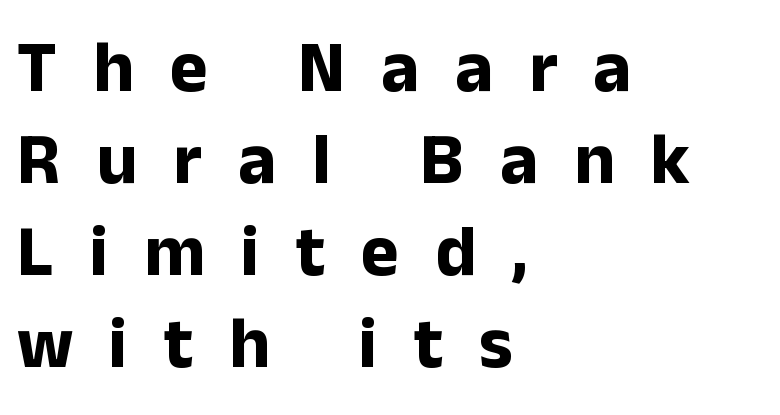
The image shows 72 px bold sans-serif type, upright; set left-aligned, normal line spacing (1.28x), unusually wide letter spacing (+0.5 em), not underlined; low stroke contrast and a medium x-height.
